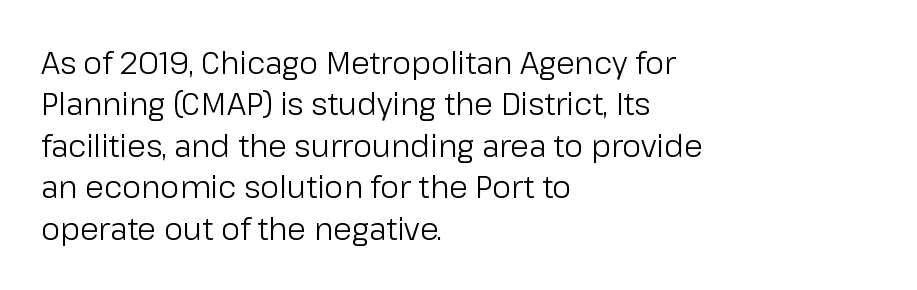
Q: Is the text bold? A: No.
Q: Is the text italic (slanted)? A: No, it is upright.
Q: Is the typeface a serif or a sans-serif typeface? A: Sans-serif.
Q: Is the text underlined? A: No.
Q: How is the paragraph aligned? A: Left-aligned.
Q: Is the spacing between letters normal or unusually wide? A: Normal.
Q: Is the spacing between lines tight, normal or loose? A: Normal.
Q: Width (condensed, normal, or wide)? A: Normal.
Q: Stroke contrast? A: Low.
Q: x-height? A: Medium.
Q: Monospaced? A: No.
